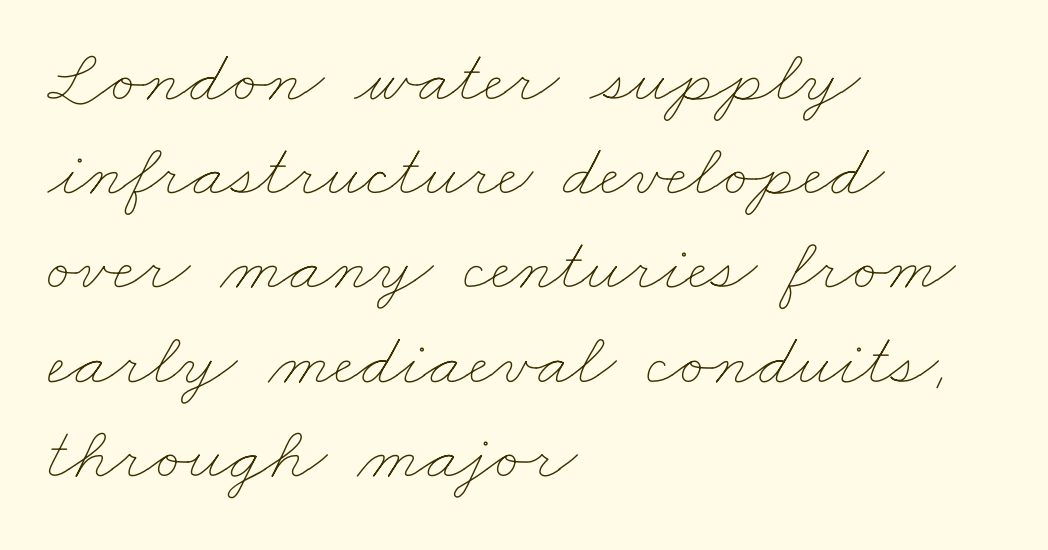
Is this a fixed-width face? No — the glyphs have proportional, varying widths. Stem width sits at or under what a default text font uses. The glyphs are unaccompanied by any horizontal stroke below them. The lines are quadded left. Students, note that the glyphs here touch the page at normal intervals.
